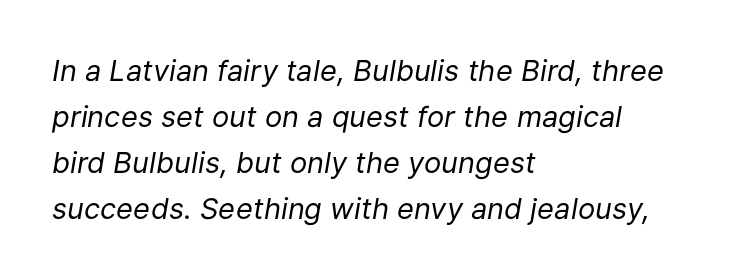
{"italic": "yes", "lean": "right", "slant_degrees": 9, "bold": "no", "weight": "regular", "width": "normal", "stroke_contrast": "low", "x_height": "medium", "monospaced": "no", "underline": "no", "align": "left", "line_spacing": "normal", "line_spacing_ratio": 1.59, "letter_spacing": "normal", "letter_spacing_em": 0.0, "glyph_px": 29}
